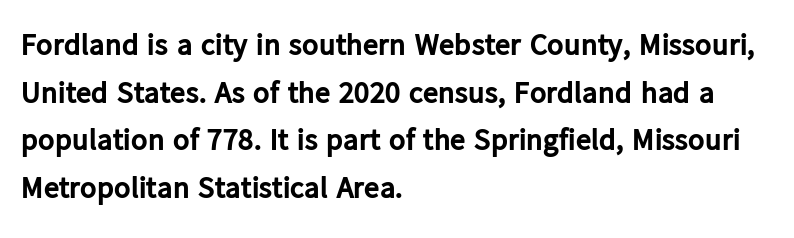
Q: Is the text bold? A: Yes.
Q: Is the text italic (slanted)? A: No, it is upright.
Q: Is the typeface a serif or a sans-serif typeface? A: Sans-serif.
Q: Is the text underlined? A: No.
Q: How is the paragraph aligned? A: Left-aligned.
Q: Is the spacing between letters normal or unusually wide? A: Normal.
Q: Is the spacing between lines tight, normal or loose? A: Normal.
Q: Width (condensed, normal, or wide)? A: Normal.
Q: Stroke contrast? A: Low.
Q: x-height? A: Medium.
Q: Monospaced? A: No.
